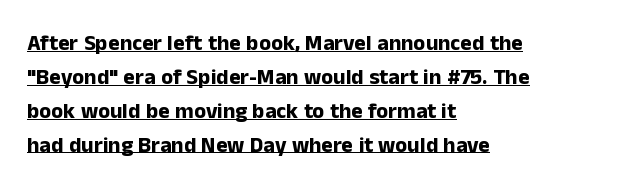
The image shows 22 px bold type, upright; set left-aligned, normal line spacing (1.54x), normal letter spacing, underlined.
